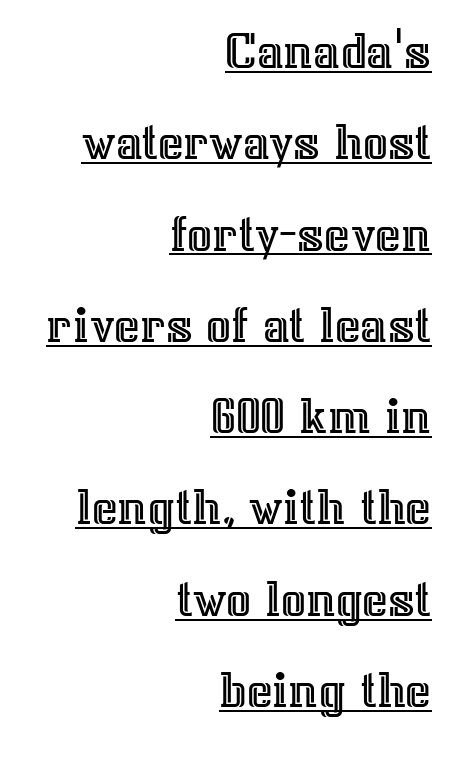
The passage shown is underscored from start to finish. A normal amount of white space separates one row of letters from the next. Here the designer chose a conventional face with non-uniform glyph widths. Look at the tracking — it's just the regular setting, nothing added.
